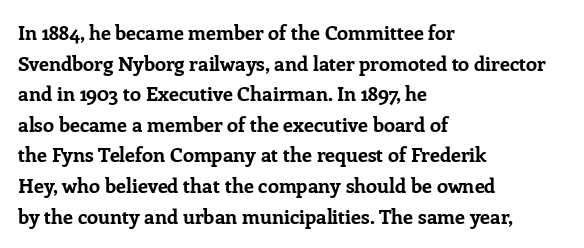
Q: Is the text bold? A: Yes.
Q: Is the text italic (slanted)? A: No, it is upright.
Q: Is the text underlined? A: No.
Q: How is the paragraph aligned? A: Left-aligned.
Q: Is the spacing between letters normal or unusually wide? A: Normal.
Q: Is the spacing between lines tight, normal or loose? A: Normal.
